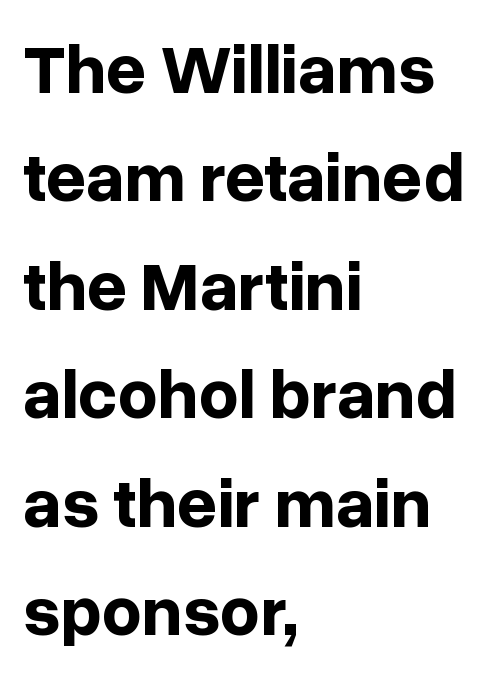
Q: Is the text bold? A: Yes.
Q: Is the text italic (slanted)? A: No, it is upright.
Q: Is the typeface a serif or a sans-serif typeface? A: Sans-serif.
Q: Is the text underlined? A: No.
Q: How is the paragraph aligned? A: Left-aligned.
Q: Is the spacing between letters normal or unusually wide? A: Normal.
Q: Is the spacing between lines tight, normal or loose? A: Normal.
Q: Width (condensed, normal, or wide)? A: Normal.
Q: Stroke contrast? A: Low.
Q: x-height? A: Medium.
Q: Monospaced? A: No.
